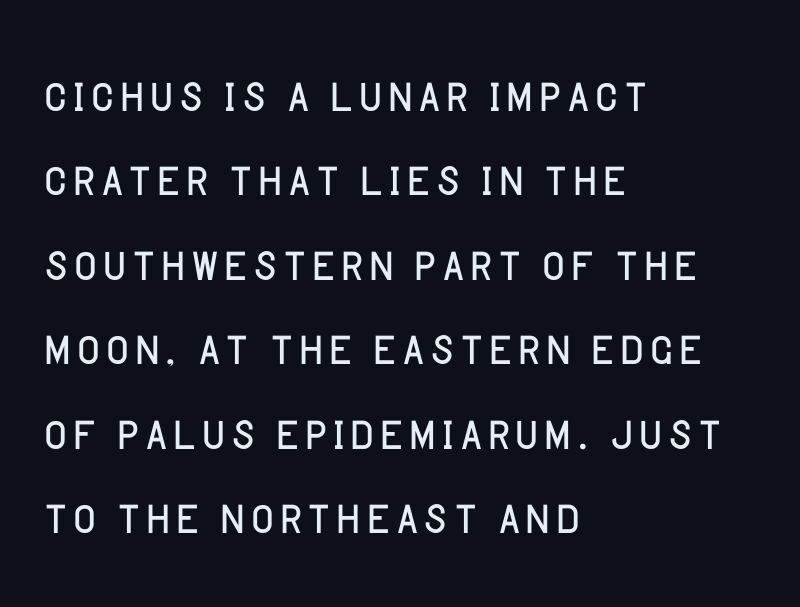
Q: Is the text bold? A: No.
Q: Is the text italic (slanted)? A: No, it is upright.
Q: Is the typeface a serif or a sans-serif typeface? A: Sans-serif.
Q: Is the text underlined? A: No.
Q: How is the paragraph aligned? A: Left-aligned.
Q: Is the spacing between letters normal or unusually wide? A: Normal.
Q: Is the spacing between lines tight, normal or loose? A: Normal.
Q: Width (condensed, normal, or wide)? A: Normal.
Q: Stroke contrast? A: Low.
Q: x-height? A: Large.
Q: Monospaced? A: No.
